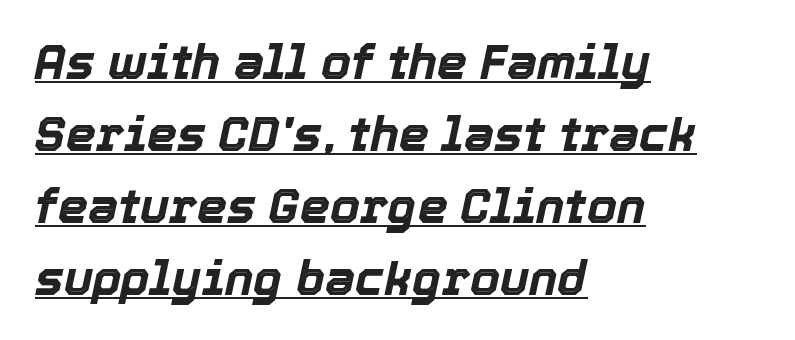
Q: Is the text bold? A: Yes.
Q: Is the text italic (slanted)? A: Yes, it leans right by about 12 degrees.
Q: Is the text underlined? A: Yes.
Q: How is the paragraph aligned? A: Left-aligned.
Q: Is the spacing between letters normal or unusually wide? A: Normal.
Q: Is the spacing between lines tight, normal or loose? A: Normal.
Q: Width (condensed, normal, or wide)? A: Normal.
Q: x-height? A: Medium.
Q: Monospaced? A: No.
